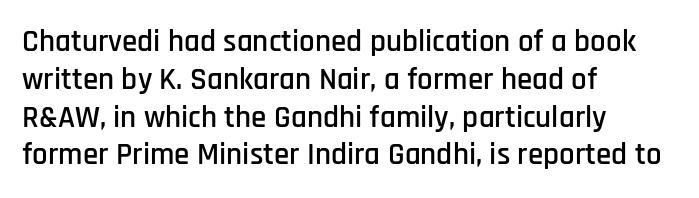
Q: Is the text italic (slanted)? A: No, it is upright.
Q: Is the typeface a serif or a sans-serif typeface? A: Sans-serif.
Q: Is the text underlined? A: No.
Q: How is the paragraph aligned? A: Left-aligned.
Q: Is the spacing between letters normal or unusually wide? A: Normal.
Q: Width (condensed, normal, or wide)? A: Condensed.
Q: Stroke contrast? A: Low.
Q: x-height? A: Large.
Q: Monospaced? A: No.
